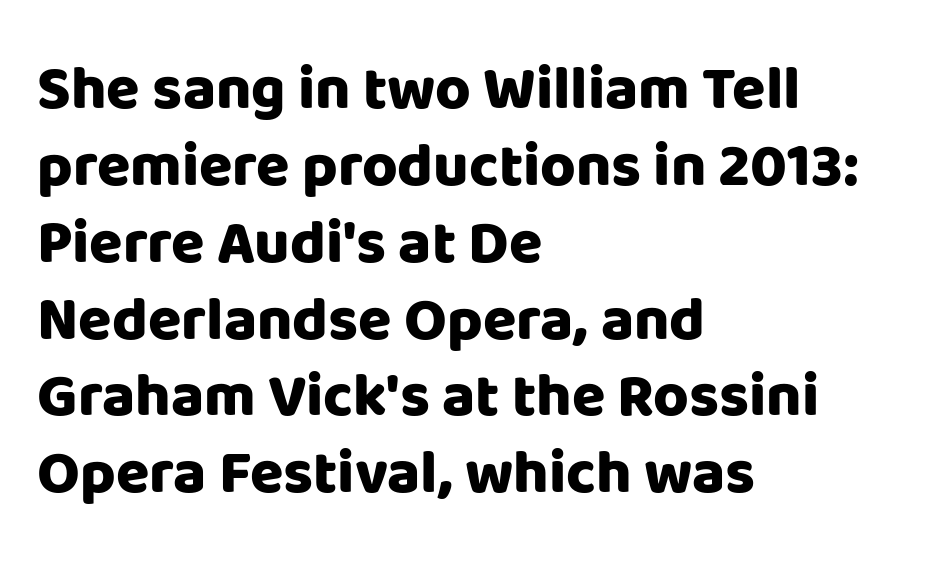
Emphasis by weight is at full strength: bold. Check the space under the baseline: it is left empty. Style check: upright. The rendering uses a moderate line-height, typical for paragraphs.
